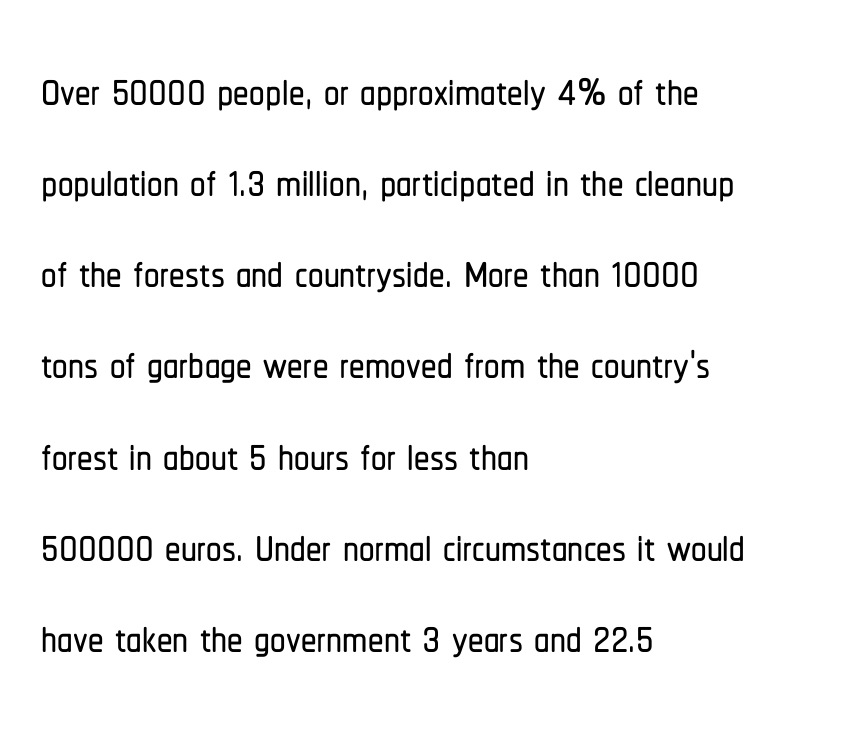
Q: Is the text italic (slanted)? A: No, it is upright.
Q: Is the typeface a serif or a sans-serif typeface? A: Sans-serif.
Q: Is the text underlined? A: No.
Q: How is the paragraph aligned? A: Left-aligned.
Q: Is the spacing between letters normal or unusually wide? A: Normal.
Q: Is the spacing between lines tight, normal or loose? A: Normal.
Q: Width (condensed, normal, or wide)? A: Condensed.
Q: Stroke contrast? A: Low.
Q: x-height? A: Medium.
Q: Monospaced? A: No.
